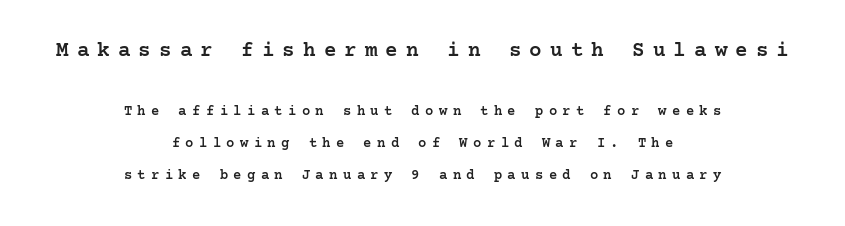
Q: Is the text bold? A: Semi-bold.
Q: Is the text italic (slanted)? A: No, it is upright.
Q: Is the text underlined? A: No.
Q: How is the paragraph aligned? A: Centered.
Q: Is the spacing between letters normal or unusually wide? A: Unusually wide.
Q: Is the spacing between lines tight, normal or loose? A: Loose.
Q: Which block of text is set in a larger size, the first (top) or the second (bottom)? A: The first (top) one.
